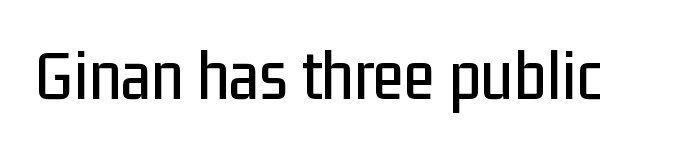
{"serif": "no", "italic": "no", "width": "condensed", "stroke_contrast": "low", "x_height": "medium", "monospaced": "no", "underline": "no", "letter_spacing": "normal", "letter_spacing_em": 0.0, "glyph_px": 72}
